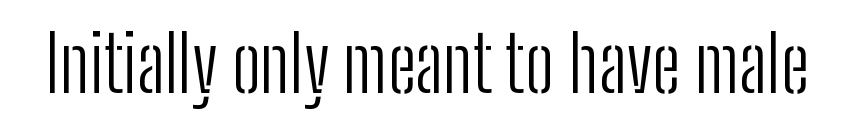
The image shows 77 px light, condensed sans-serif type, upright; set normal letter spacing, not underlined; low stroke contrast and a medium x-height.
